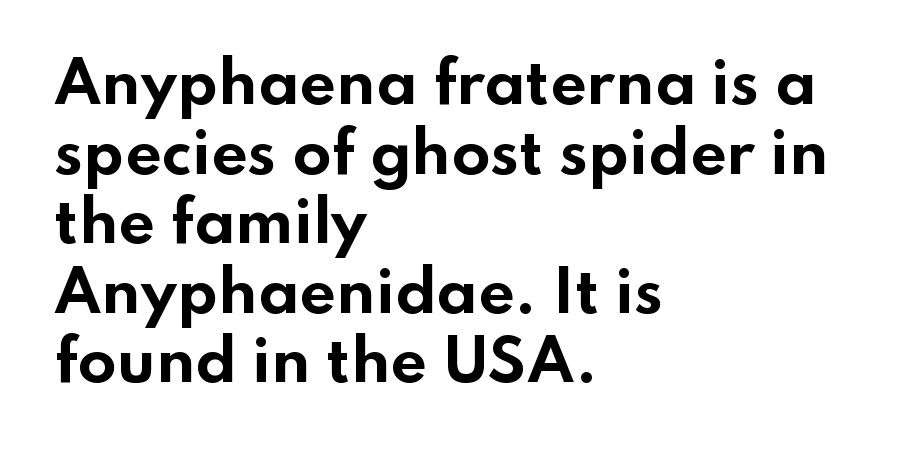
Q: Is the text bold? A: Yes.
Q: Is the text italic (slanted)? A: No, it is upright.
Q: Is the typeface a serif or a sans-serif typeface? A: Sans-serif.
Q: Is the text underlined? A: No.
Q: How is the paragraph aligned? A: Left-aligned.
Q: Is the spacing between letters normal or unusually wide? A: Normal.
Q: Width (condensed, normal, or wide)? A: Wide.
Q: Stroke contrast? A: Low.
Q: x-height? A: Small.
Q: Monospaced? A: No.
